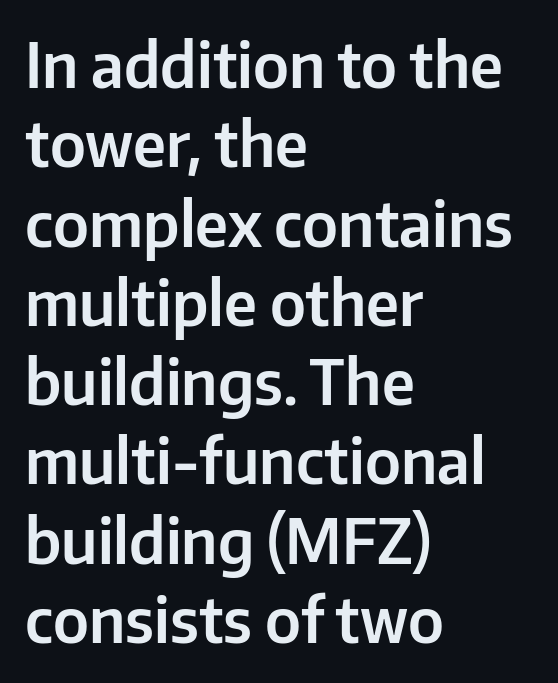
Q: Is the text italic (slanted)? A: No, it is upright.
Q: Is the typeface a serif or a sans-serif typeface? A: Sans-serif.
Q: Is the text underlined? A: No.
Q: How is the paragraph aligned? A: Left-aligned.
Q: Is the spacing between letters normal or unusually wide? A: Normal.
Q: Is the spacing between lines tight, normal or loose? A: Normal.
Q: Width (condensed, normal, or wide)? A: Normal.
Q: Stroke contrast? A: Low.
Q: x-height? A: Medium.
Q: Monospaced? A: No.
